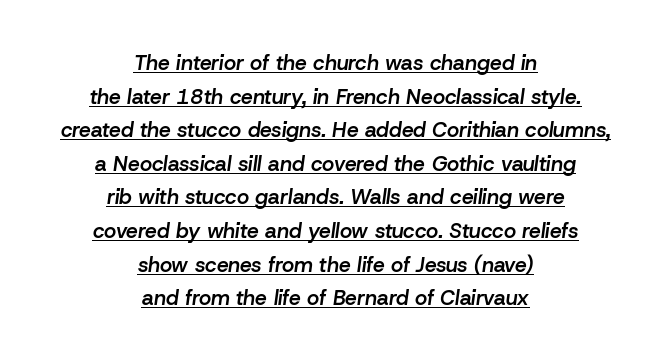
Q: Is the text bold? A: Semi-bold.
Q: Is the text italic (slanted)? A: Yes, it leans right by about 8 degrees.
Q: Is the text underlined? A: Yes.
Q: How is the paragraph aligned? A: Centered.
Q: Is the spacing between letters normal or unusually wide? A: Normal.
Q: Is the spacing between lines tight, normal or loose? A: Normal.
